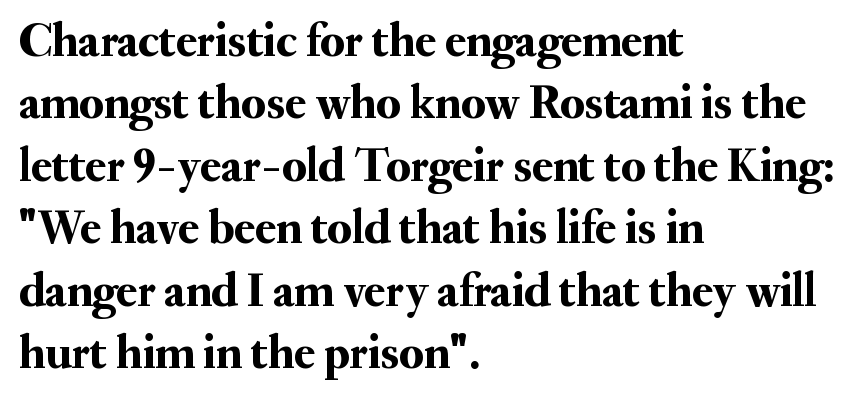
{"serif": "yes", "italic": "no", "width": "normal", "stroke_contrast": "medium", "x_height": "small", "monospaced": "no", "underline": "no", "align": "left", "line_spacing": "normal", "line_spacing_ratio": 1.3, "letter_spacing": "normal", "letter_spacing_em": 0.0, "glyph_px": 48}
